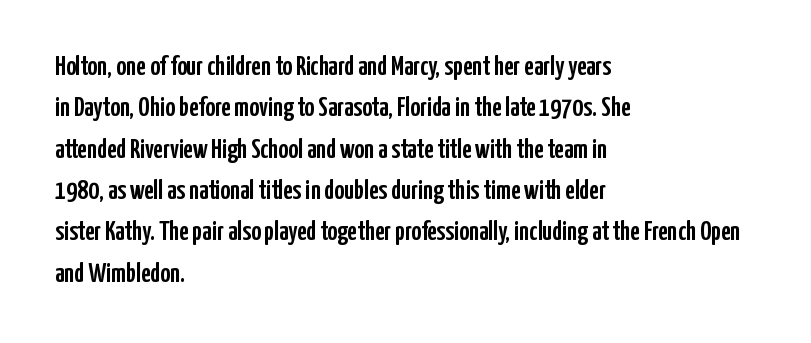
The image shows 27 px text type, upright; set left-aligned, normal line spacing (1.53x), normal letter spacing, not underlined.
